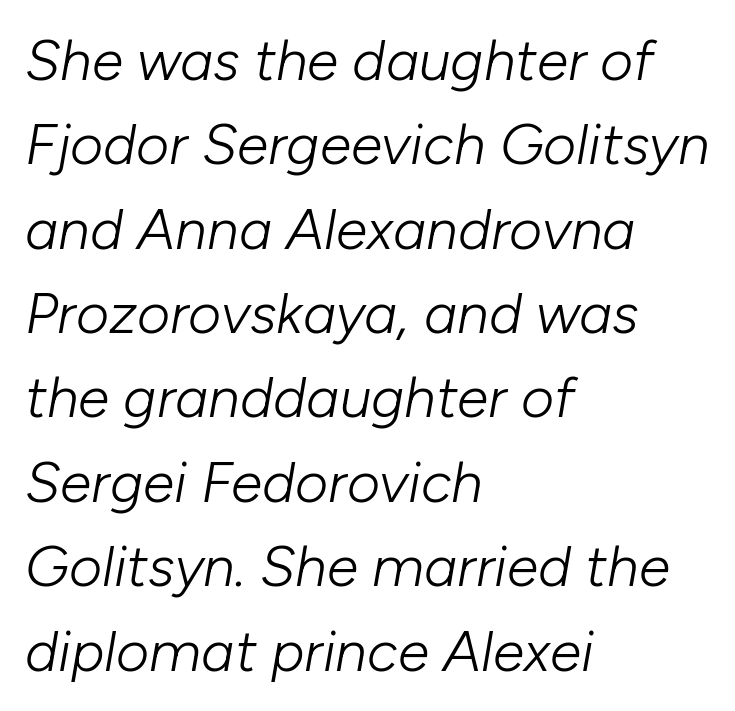
{"italic": "yes", "lean": "right", "slant_degrees": 10, "bold": "no", "weight": "light", "width": "normal", "stroke_contrast": "low", "x_height": "medium", "monospaced": "no", "underline": "no", "align": "left", "line_spacing": "normal", "line_spacing_ratio": 1.48, "letter_spacing": "normal", "letter_spacing_em": 0.0, "glyph_px": 57}
